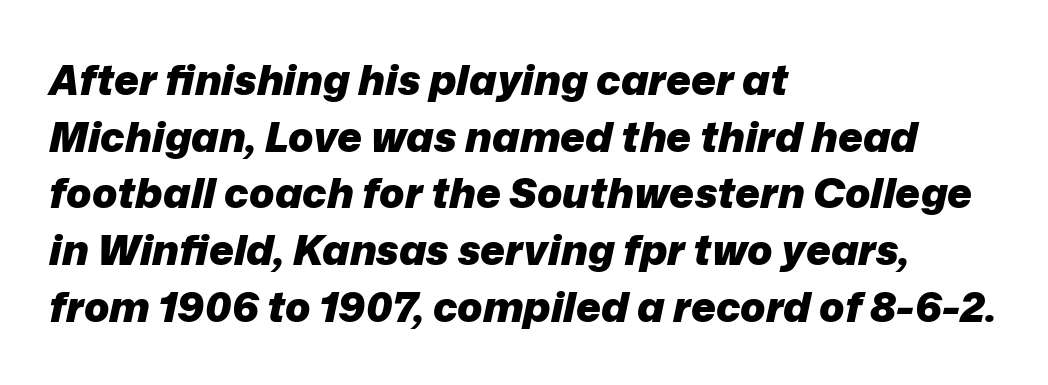
The lines are quadded left. On the weight axis this lands at bold, roughly 700. Characters follow at the spacing the type designer built in. Vertically, the passage feels balanced, rows spaced as you'd expect. The passage shown is not underscored anywhere. An italicized treatment has been applied to the whole sample.
